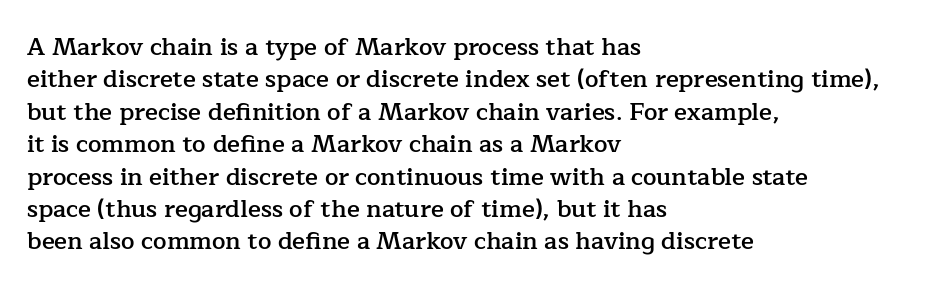
Q: Is the text bold? A: Semi-bold.
Q: Is the text italic (slanted)? A: No, it is upright.
Q: Is the text underlined? A: No.
Q: How is the paragraph aligned? A: Left-aligned.
Q: Is the spacing between letters normal or unusually wide? A: Normal.
Q: Is the spacing between lines tight, normal or loose? A: Normal.
